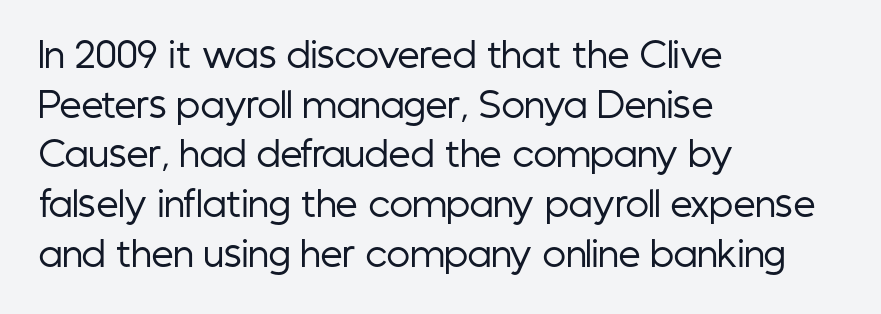
{"serif": "no", "italic": "no", "bold": "no", "weight": "regular", "width": "condensed", "stroke_contrast": "low", "x_height": "medium", "monospaced": "no", "underline": "no", "align": "left", "line_spacing": "normal", "line_spacing_ratio": 1.42, "letter_spacing": "normal", "letter_spacing_em": 0.0, "glyph_px": 35}
